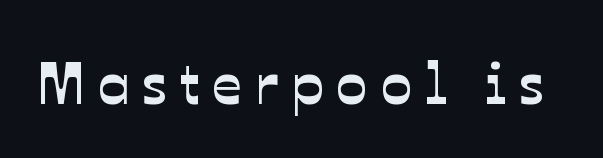
Proportional: the letters do not fall into vertical columns. The letterforms stand isolated, each surrounded by extra space. A clean baseline with only descenders dipping below it. The glyphs in this specimen are sans serif.
